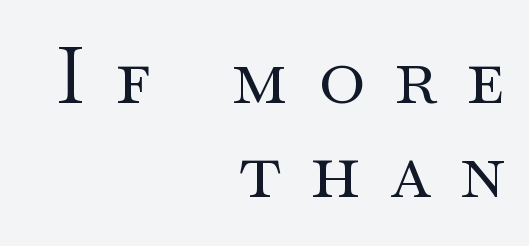
The image shows 79 px regular-weight, wide serif type, upright; set right-aligned, line spacing 1.19x, unusually wide letter spacing (+0.38 em), not underlined; medium stroke contrast and a small x-height.
